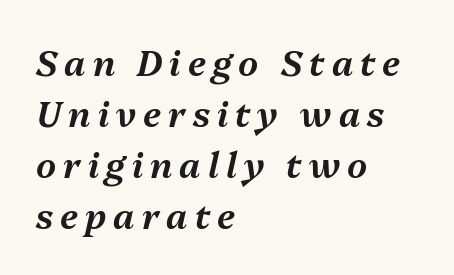
{"italic": "yes", "lean": "right", "slant_degrees": 13, "width": "normal", "stroke_contrast": "medium", "x_height": "medium", "monospaced": "no", "underline": "no", "align": "left", "line_spacing": "normal", "line_spacing_ratio": 1.46, "letter_spacing": "wide", "letter_spacing_em": 0.2, "glyph_px": 35}
